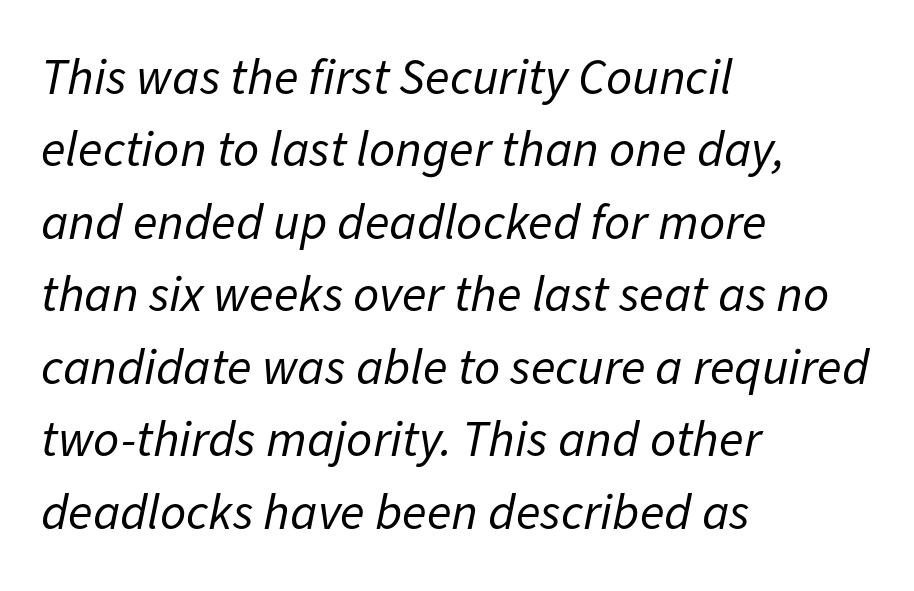
Whoever set this chose a conventional vertical rhythm. On a weight scale, this lands at 450 or below. Caption: multi-line text, flush left, ragged right. This sample uses an oblique cut, with every glyph tilted off the vertical. The zone under the glyphs is completely vacant.
